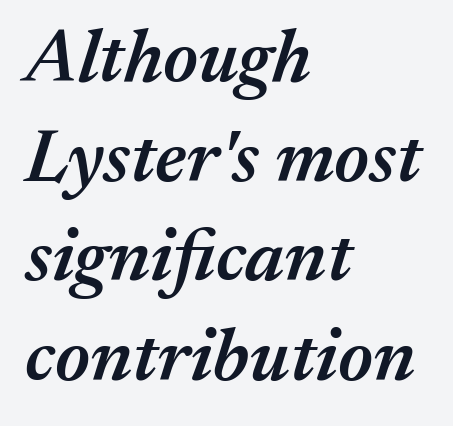
Q: Is the text bold? A: Semi-bold.
Q: Is the text italic (slanted)? A: Yes, it leans right by about 17 degrees.
Q: Is the text underlined? A: No.
Q: How is the paragraph aligned? A: Left-aligned.
Q: Is the spacing between letters normal or unusually wide? A: Normal.
Q: Is the spacing between lines tight, normal or loose? A: Normal.
Q: Width (condensed, normal, or wide)? A: Normal.
Q: Stroke contrast? A: Medium.
Q: x-height? A: Medium.
Q: Monospaced? A: No.
